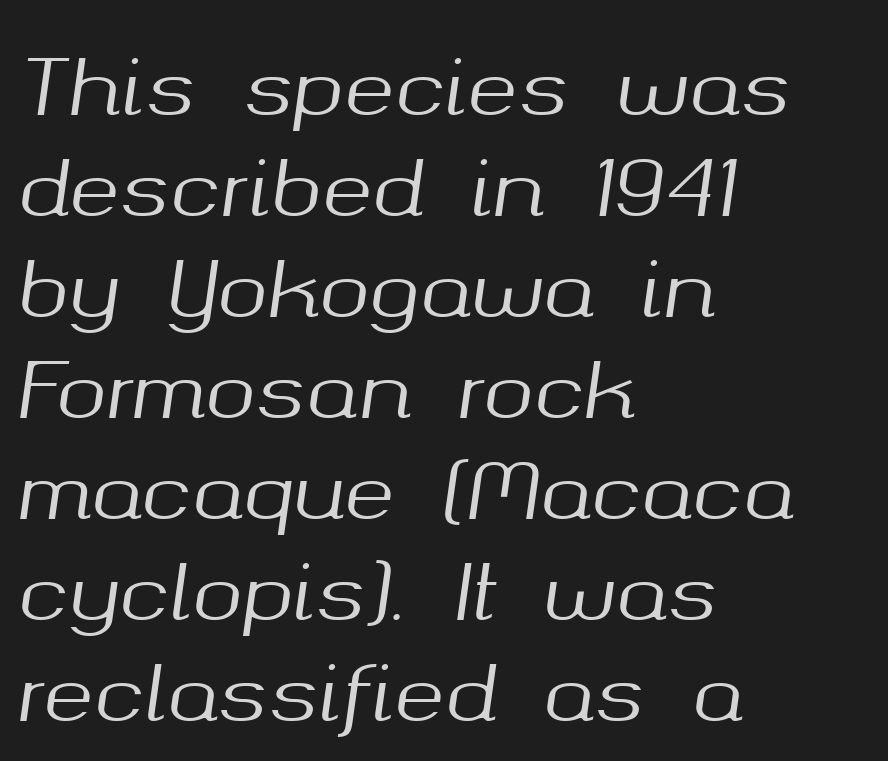
{"italic": "yes", "lean": "right", "slant_degrees": 8, "width": "normal", "stroke_contrast": "medium", "x_height": "medium", "monospaced": "no", "underline": "no", "align": "left", "line_spacing": "normal", "line_spacing_ratio": 1.33, "letter_spacing": "normal", "letter_spacing_em": 0.0, "glyph_px": 76}
